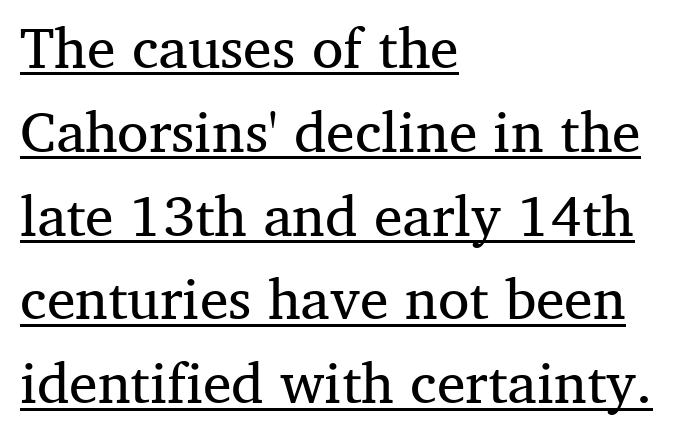
You can tell from the footed stems that serif type was used. Underlined type. The compositor pushed each line to the left boundary. No extra tracking has been applied to these lines. Stems and bowls with no extra thickness — not bold.
